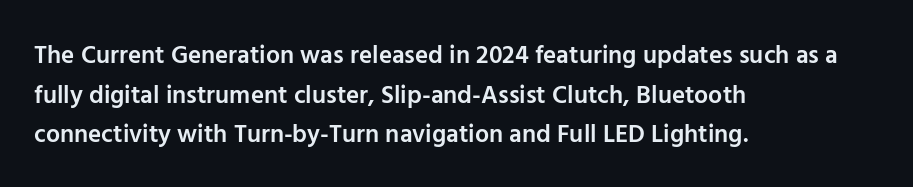
The image shows 25 px text type, upright; set left-aligned, normal line spacing (1.59x), normal letter spacing, not underlined.
